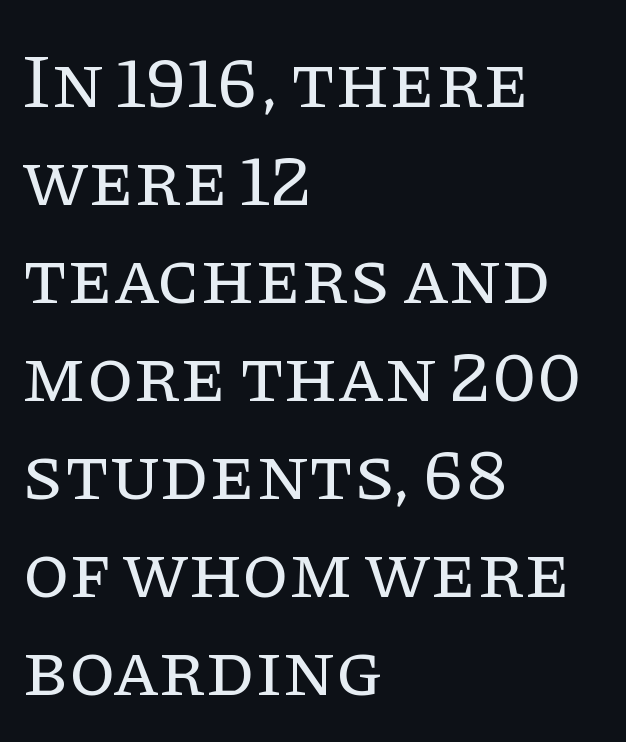
The image shows 76 px regular-weight serif type, upright; set left-aligned, normal line spacing (1.29x), normal letter spacing, not underlined; low stroke contrast and a large x-height.
